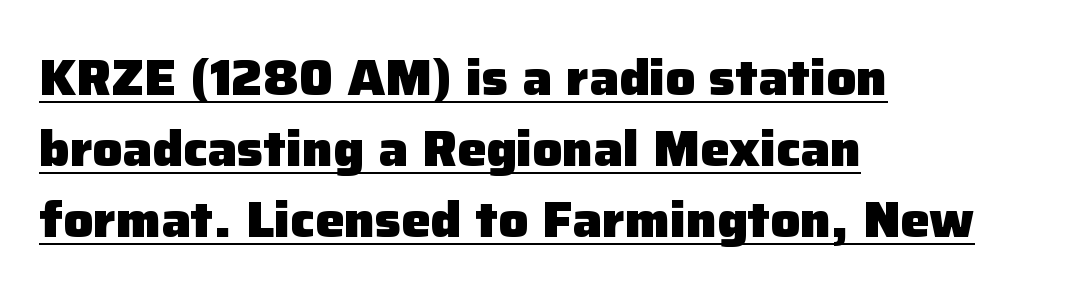
Q: Is the text bold? A: Yes.
Q: Is the text italic (slanted)? A: No, it is upright.
Q: Is the typeface a serif or a sans-serif typeface? A: Sans-serif.
Q: Is the text underlined? A: Yes.
Q: How is the paragraph aligned? A: Left-aligned.
Q: Is the spacing between letters normal or unusually wide? A: Normal.
Q: Is the spacing between lines tight, normal or loose? A: Normal.
Q: Width (condensed, normal, or wide)? A: Normal.
Q: Stroke contrast? A: Low.
Q: x-height? A: Medium.
Q: Monospaced? A: No.
